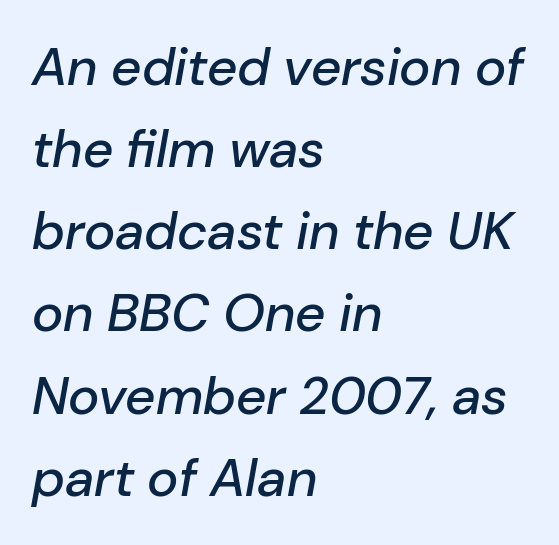
Q: Is the text italic (slanted)? A: Yes, it leans right by about 10 degrees.
Q: Is the text underlined? A: No.
Q: How is the paragraph aligned? A: Left-aligned.
Q: Is the spacing between letters normal or unusually wide? A: Normal.
Q: Is the spacing between lines tight, normal or loose? A: Normal.
Q: Width (condensed, normal, or wide)? A: Normal.
Q: Stroke contrast? A: Low.
Q: x-height? A: Medium.
Q: Monospaced? A: No.
